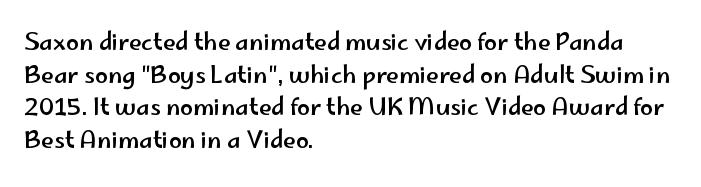
Q: Is the text italic (slanted)? A: No, it is upright.
Q: Is the text underlined? A: No.
Q: How is the paragraph aligned? A: Left-aligned.
Q: Is the spacing between letters normal or unusually wide? A: Normal.
Q: Is the spacing between lines tight, normal or loose? A: Normal.
